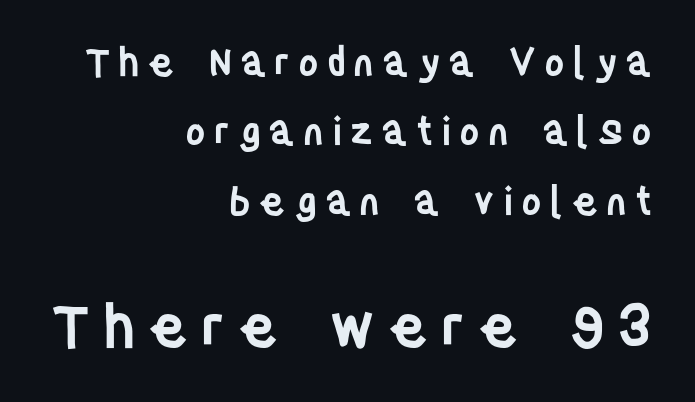
{"serif": "no", "italic": "no", "bold": "semi", "weight": "semibold", "width": "condensed", "stroke_contrast": "low", "x_height": "large", "monospaced": "no", "underline": "no", "align": "right", "line_spacing_ratio": 1.78, "letter_spacing": "wide", "letter_spacing_em": 0.2, "larger_block": "second", "size_ratio": 1.51, "glyph_px": 59}
